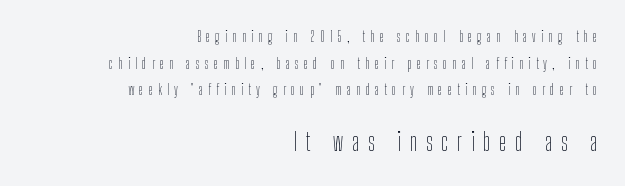
The image shows 24 px text type, upright; set right-aligned, loose line spacing (1.91x), unusually wide letter spacing (+0.37 em), not underlined; the second (bottom) block is 1.71x larger.
